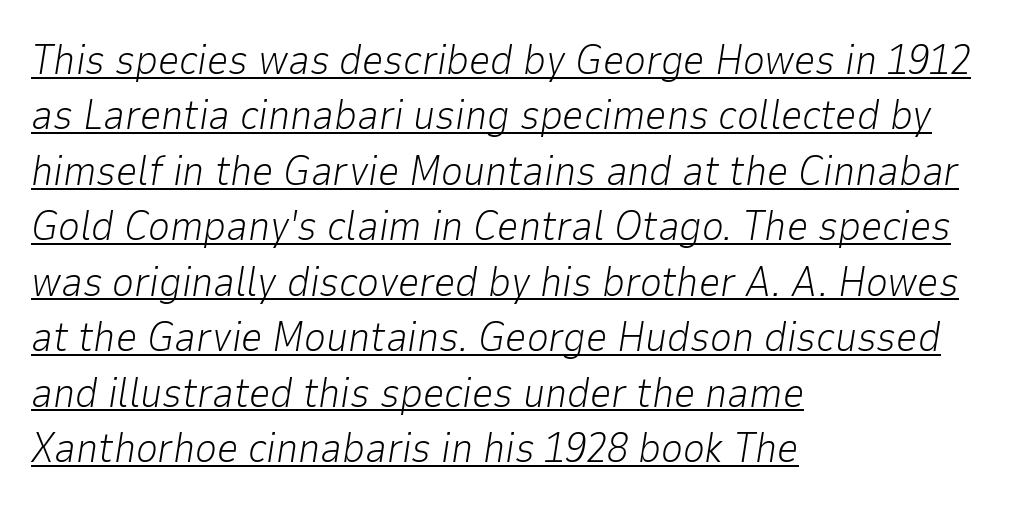
{"italic": "yes", "lean": "right", "slant_degrees": 9, "bold": "no", "weight": "light", "width": "normal", "stroke_contrast": "low", "x_height": "medium", "monospaced": "no", "underline": "yes", "align": "left", "line_spacing": "normal", "line_spacing_ratio": 1.32, "letter_spacing": "normal", "letter_spacing_em": 0.0, "glyph_px": 42}
